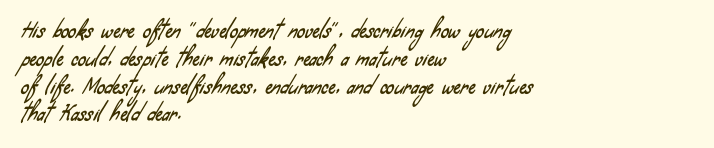
Each line starts at the same left margin while the right side varies. The foot of each line stays bare and open. Summary of vertical rhythm: regular, with standard interline spacing. The passage shown has conventional tracking throughout.
